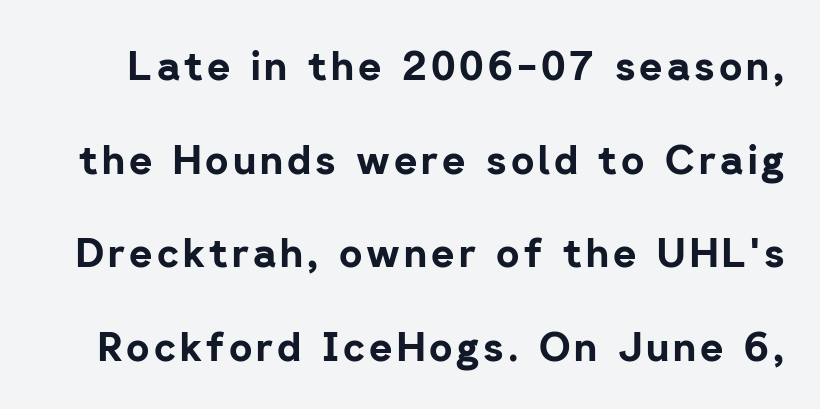
Q: Is the text bold? A: Yes.
Q: Is the text italic (slanted)? A: No, it is upright.
Q: Is the typeface a serif or a sans-serif typeface? A: Sans-serif.
Q: Is the text underlined? A: No.
Q: Is the spacing between lines tight, normal or loose? A: Loose.
Q: Width (condensed, normal, or wide)? A: Normal.
Q: Stroke contrast? A: Low.
Q: x-height? A: Medium.
Q: Monospaced? A: No.
